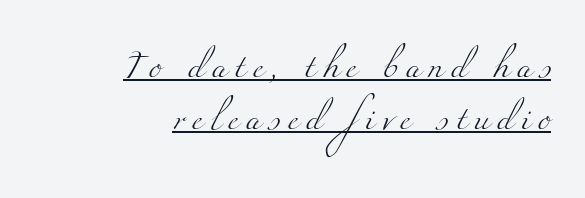
The cut favours lightness, reaching ordinary text weight at its darkest. The ragged edge is on the left, which tells us the setting is flush right. Vertical spacing — loose. Tracking value appears strongly positive — letters spread wide. Underlining? Definitely there.
